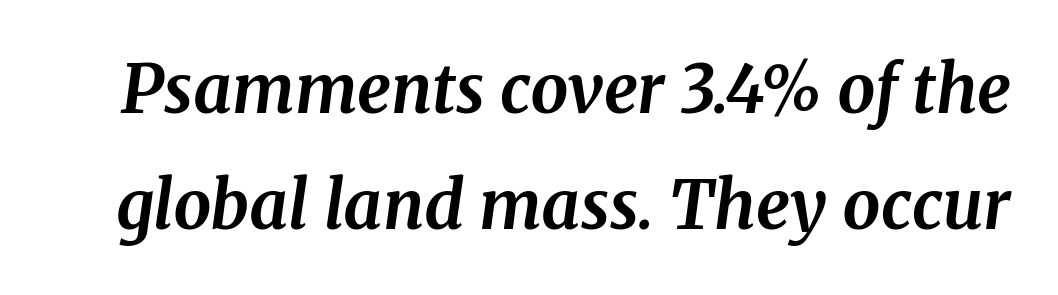
The image shows 67 px bold serif type, italic (leaning right); set line spacing 1.73x, normal letter spacing, not underlined; medium stroke contrast and a medium x-height.
